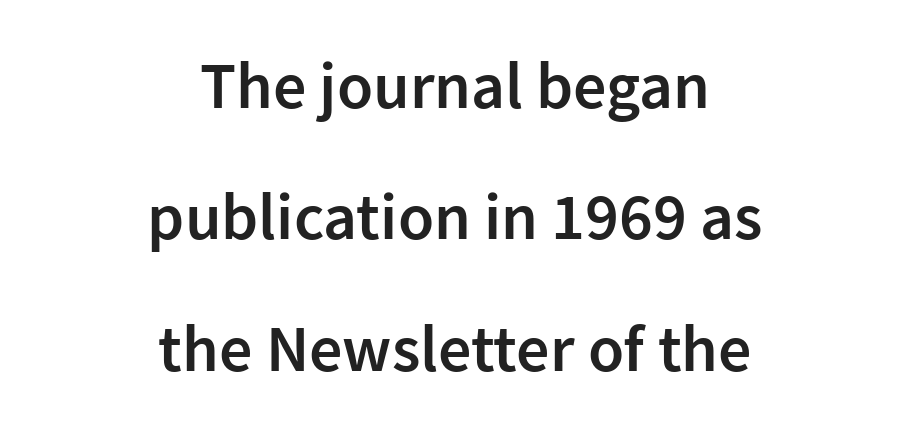
{"serif": "no", "italic": "no", "bold": "semi", "weight": "semibold", "width": "normal", "stroke_contrast": "low", "x_height": "medium", "monospaced": "no", "underline": "no", "align": "center", "line_spacing": "loose", "line_spacing_ratio": 1.99, "letter_spacing": "normal", "letter_spacing_em": 0.0, "glyph_px": 66}
